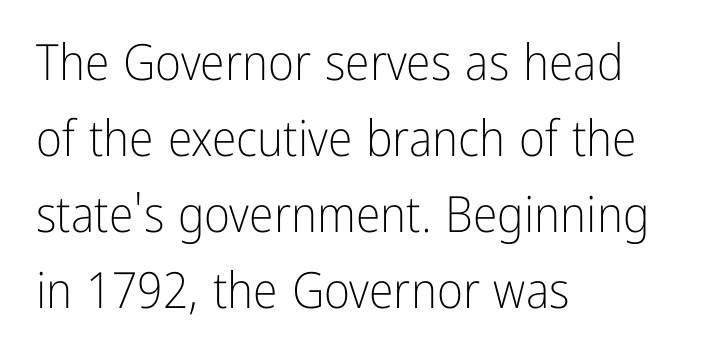
The image shows 50 px light, condensed sans-serif type, upright; set left-aligned, normal line spacing (1.52x), normal letter spacing, not underlined; low stroke contrast and a medium x-height.
